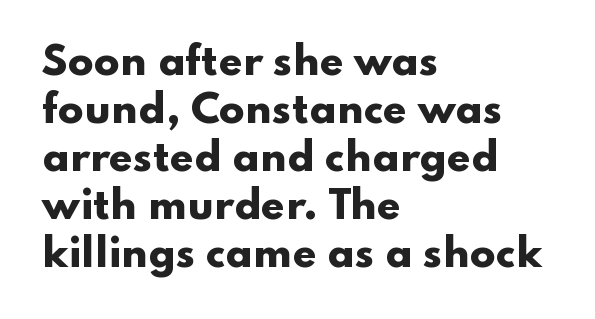
The image shows 38 px heavy, wide sans-serif type, upright; set left-aligned, normal line spacing (1.26x), normal letter spacing, not underlined; low stroke contrast and a small x-height.
